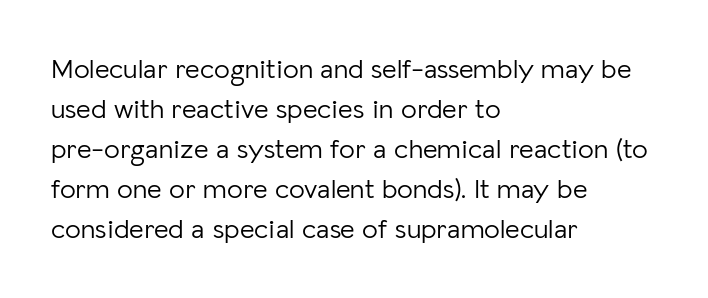
The image shows 28 px light sans-serif type, upright; set left-aligned, normal line spacing (1.43x), normal letter spacing, not underlined; low stroke contrast and a medium x-height.
